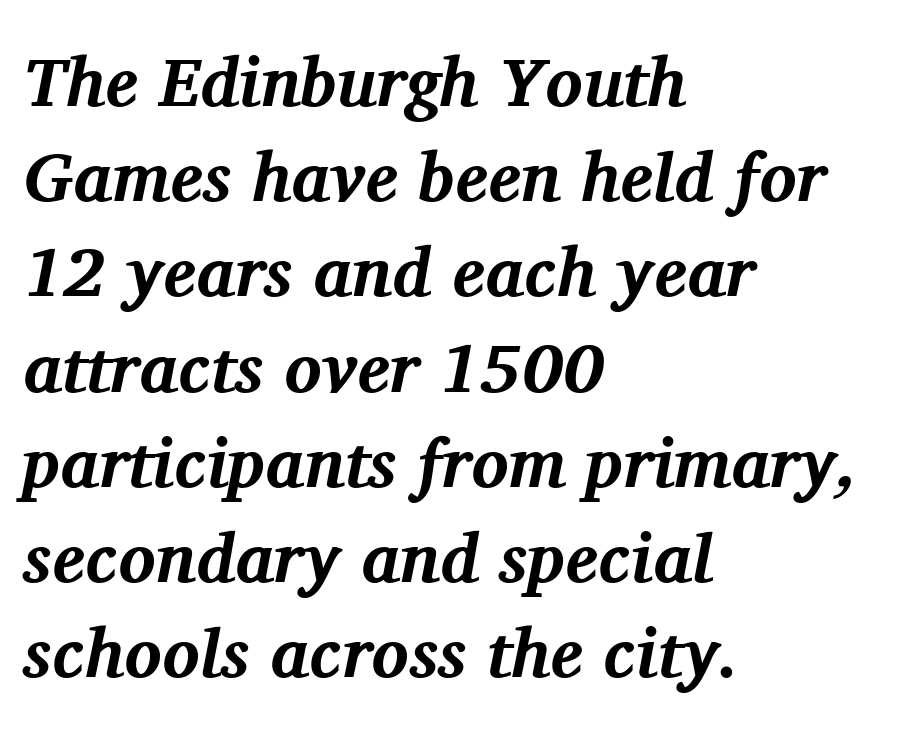
Q: Is the text bold? A: Yes.
Q: Is the text italic (slanted)? A: Yes, it leans right by about 11 degrees.
Q: Is the typeface a serif or a sans-serif typeface? A: Serif.
Q: Is the text underlined? A: No.
Q: How is the paragraph aligned? A: Left-aligned.
Q: Is the spacing between letters normal or unusually wide? A: Normal.
Q: Is the spacing between lines tight, normal or loose? A: Normal.
Q: Width (condensed, normal, or wide)? A: Normal.
Q: Stroke contrast? A: Medium.
Q: x-height? A: Medium.
Q: Monospaced? A: No.
